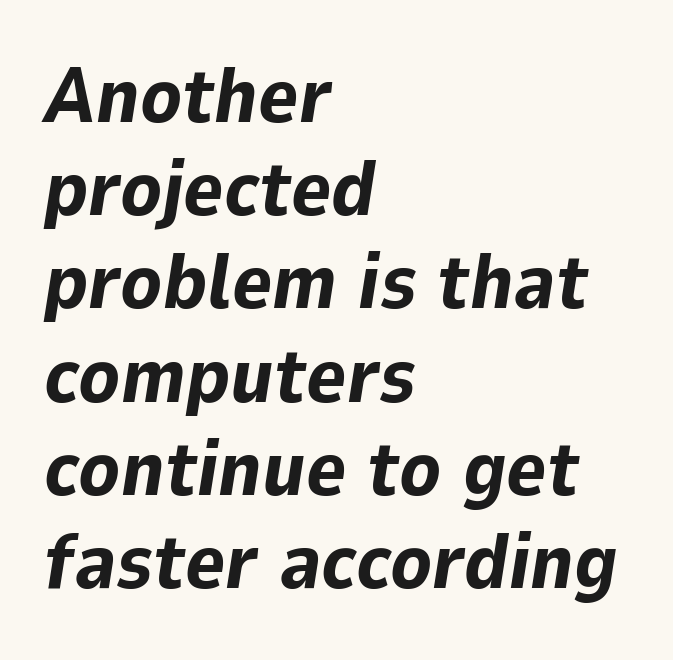
The image shows 77 px bold type, italic (leaning right); set left-aligned, line spacing 1.21x, normal letter spacing, not underlined; low stroke contrast and a medium x-height.
